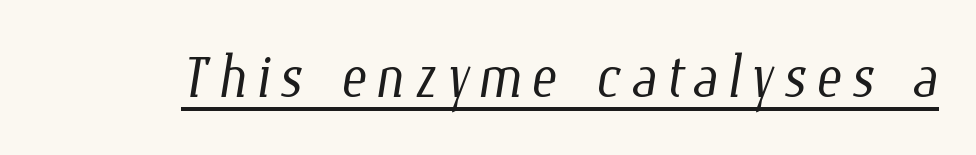
The image shows 78 px light, condensed type; set underlined; low stroke contrast and a medium x-height.
